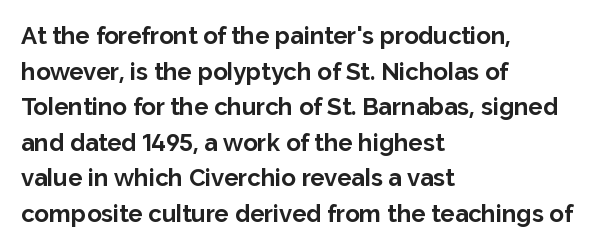
The image shows 24 px bold type, upright; set left-aligned, normal line spacing (1.48x), normal letter spacing, not underlined.
